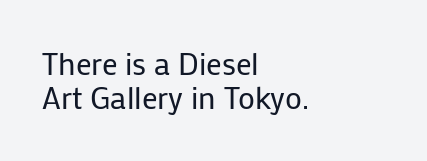
{"serif": "no", "italic": "no", "bold": "no", "weight": "regular", "width": "normal", "stroke_contrast": "low", "x_height": "medium", "monospaced": "no", "underline": "no", "align": "left", "line_spacing": "tight", "line_spacing_ratio": 1.1, "letter_spacing": "normal", "letter_spacing_em": 0.0, "glyph_px": 31}
